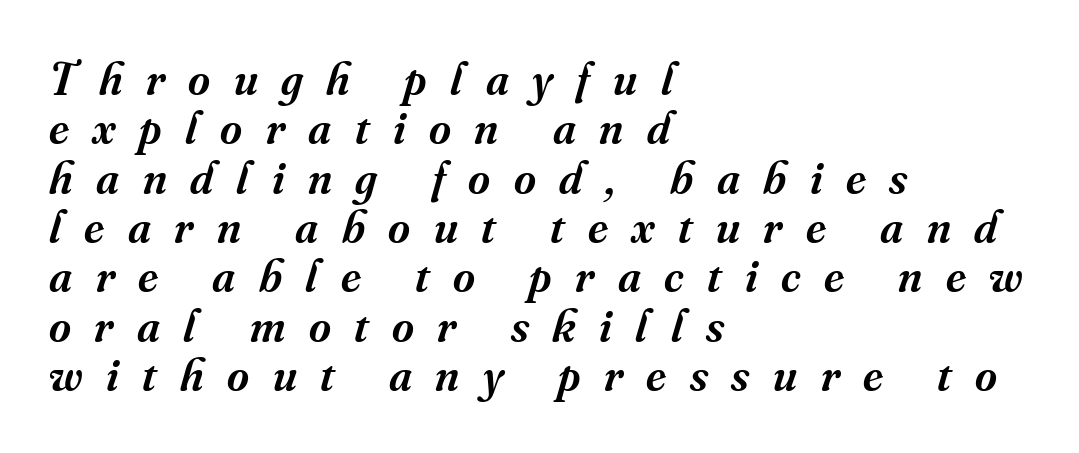
{"serif": "yes", "italic": "yes", "lean": "right", "slant_degrees": 16, "bold": "semi", "weight": "semibold", "width": "normal", "stroke_contrast": "medium", "x_height": "small", "monospaced": "no", "underline": "no", "align": "left", "line_spacing": "tight", "line_spacing_ratio": 1.05, "letter_spacing": "wide", "letter_spacing_em": 0.5, "glyph_px": 47}
